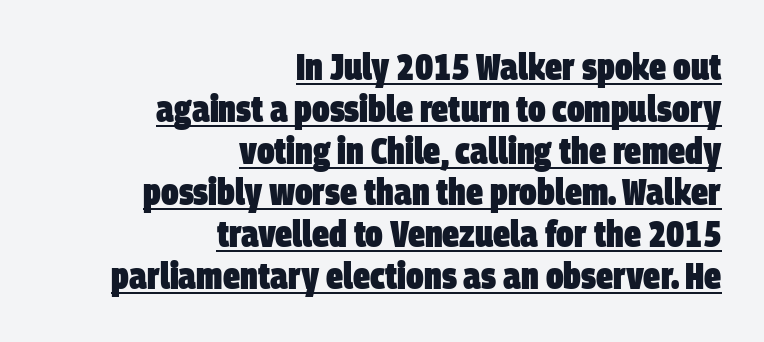
Q: Is the text bold? A: Yes.
Q: Is the typeface a serif or a sans-serif typeface? A: Sans-serif.
Q: Is the text underlined? A: Yes.
Q: How is the paragraph aligned? A: Right-aligned.
Q: Is the spacing between letters normal or unusually wide? A: Normal.
Q: Is the spacing between lines tight, normal or loose? A: Tight.
Q: Width (condensed, normal, or wide)? A: Condensed.
Q: Stroke contrast? A: Low.
Q: x-height? A: Large.
Q: Monospaced? A: No.
